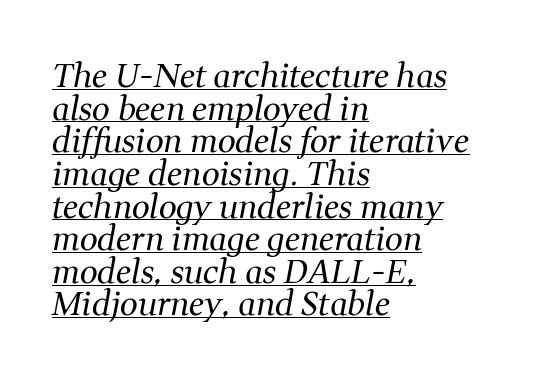
Letter spacing: default. Alignment: flush left. Proportional: the letters do not fall into vertical columns. The lettering is marked with a stroke running underneath it.
